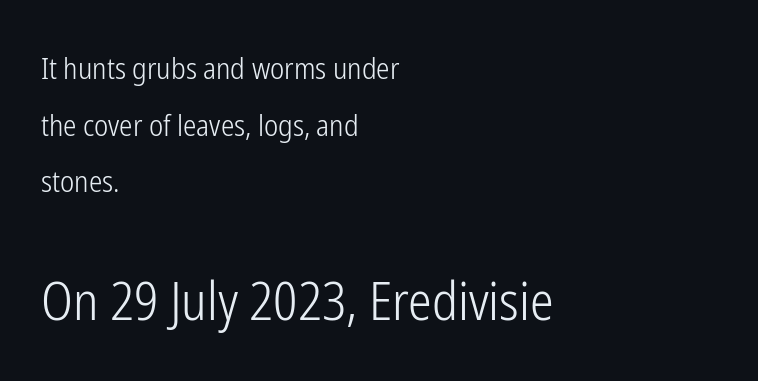
{"serif": "no", "italic": "no", "bold": "no", "weight": "light", "width": "condensed", "stroke_contrast": "low", "x_height": "medium", "monospaced": "no", "underline": "no", "align": "left", "line_spacing_ratio": 1.89, "letter_spacing": "normal", "letter_spacing_em": 0.0, "larger_block": "second", "size_ratio": 1.77, "glyph_px": 53}
